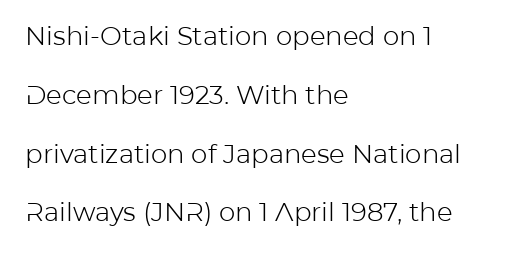
Q: Is the text bold? A: No.
Q: Is the text italic (slanted)? A: No, it is upright.
Q: Is the text underlined? A: No.
Q: How is the paragraph aligned? A: Left-aligned.
Q: Is the spacing between letters normal or unusually wide? A: Normal.
Q: Is the spacing between lines tight, normal or loose? A: Loose.
